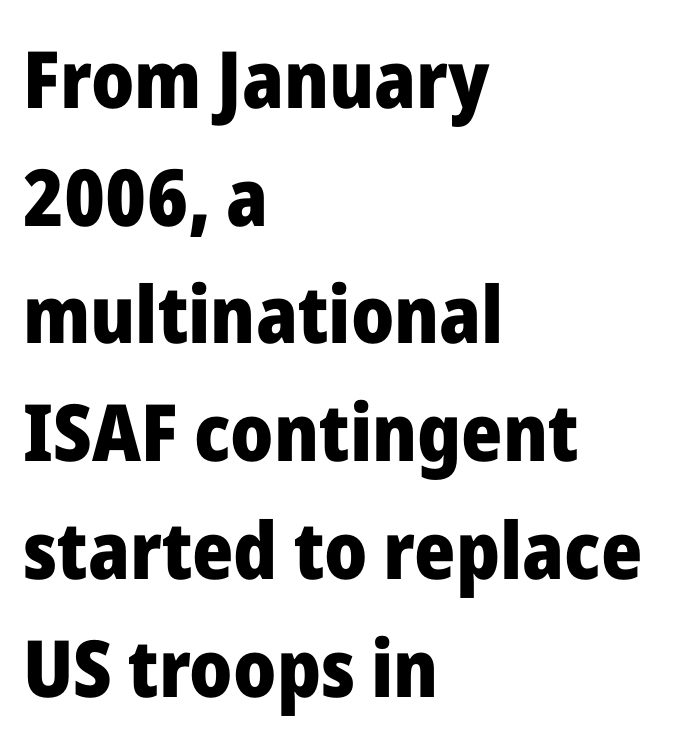
What stands out about the letter spacing? Nothing — it is the standard amount. The space directly below the letters is spotless. Emphasis by weight is at full strength: bold. Short and long lines alike share a common starting point at left.
